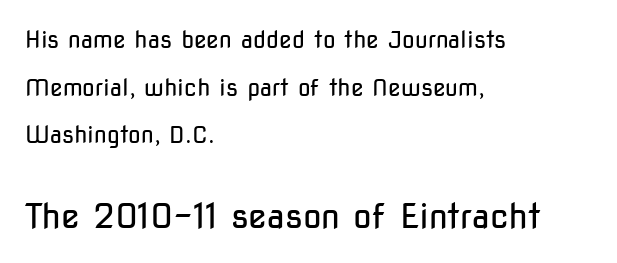
The image shows 34 px regular-weight, condensed sans-serif type, upright; set left-aligned, loose line spacing (2.07x), normal letter spacing, not underlined; the second (bottom) block is 1.48x larger; low stroke contrast and a medium x-height.
